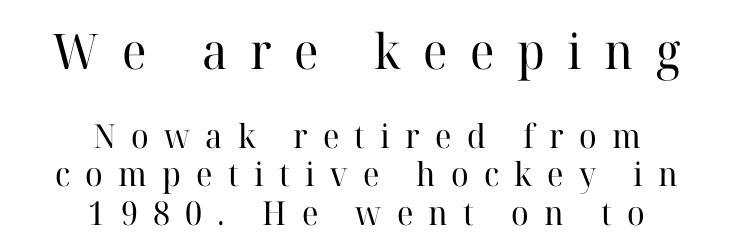
The image shows 49 px regular-weight serif type, upright; set centered, line spacing 1.16x, unusually wide letter spacing (+0.46 em), not underlined; the first (top) block is 1.48x larger; high stroke contrast and a medium x-height.
